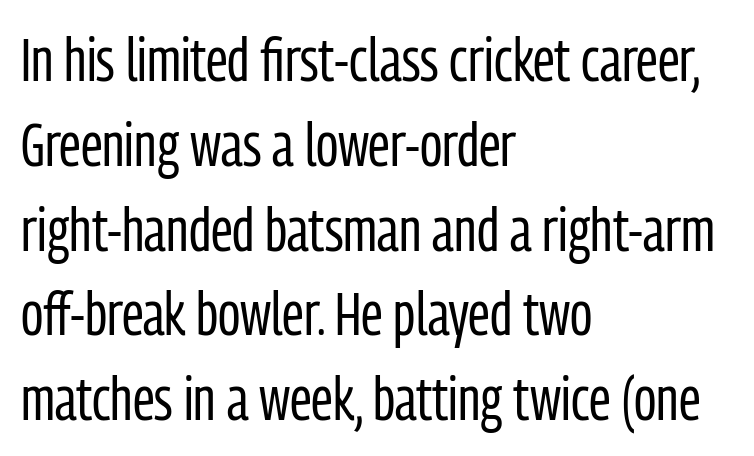
Q: Is the text bold? A: No.
Q: Is the text italic (slanted)? A: No, it is upright.
Q: Is the typeface a serif or a sans-serif typeface? A: Sans-serif.
Q: Is the text underlined? A: No.
Q: How is the paragraph aligned? A: Left-aligned.
Q: Is the spacing between letters normal or unusually wide? A: Normal.
Q: Is the spacing between lines tight, normal or loose? A: Normal.
Q: Width (condensed, normal, or wide)? A: Condensed.
Q: Stroke contrast? A: Low.
Q: x-height? A: Medium.
Q: Monospaced? A: No.
